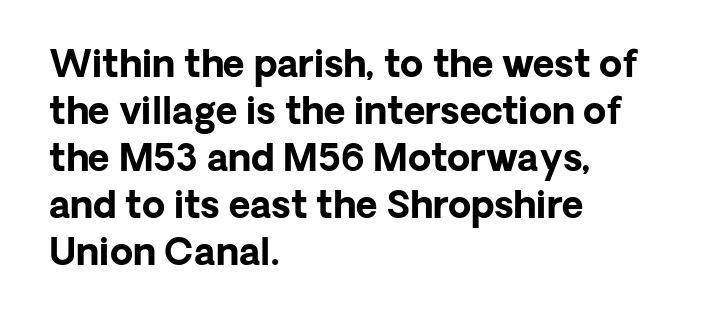
{"serif": "no", "italic": "no", "bold": "yes", "weight": "bold", "width": "normal", "stroke_contrast": "low", "x_height": "medium", "monospaced": "no", "underline": "no", "align": "left", "line_spacing": "normal", "line_spacing_ratio": 1.27, "letter_spacing": "normal", "letter_spacing_em": 0.0, "glyph_px": 37}
